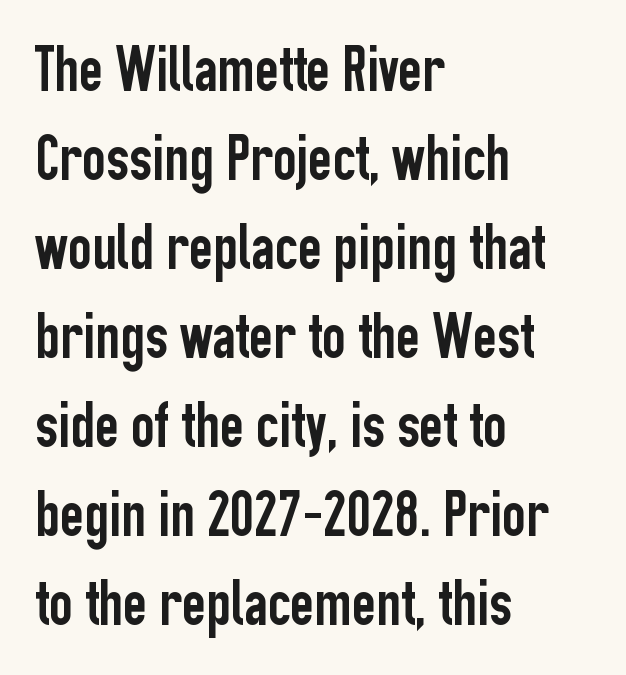
{"serif": "no", "italic": "no", "width": "condensed", "stroke_contrast": "low", "x_height": "medium", "monospaced": "no", "underline": "no", "align": "left", "line_spacing": "normal", "line_spacing_ratio": 1.37, "letter_spacing": "normal", "letter_spacing_em": 0.0, "glyph_px": 65}
